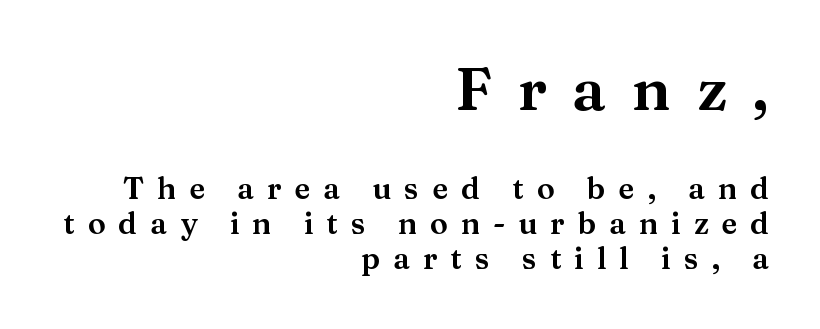
Each letter's strokes conclude with small projecting serifs. Think of a printed novel: that variable character pitch is what you see here. The typography opts for an upright posture over an oblique one. Caption: expanded tracking, letters set apart. Larger block? The one above; the one below is distinctly smaller. This rendering uses right alignment, leaving the left contour irregular.
